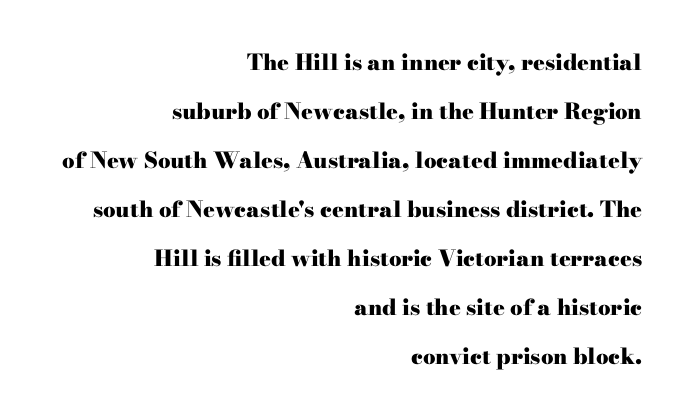
Q: Is the text bold? A: Yes.
Q: Is the text italic (slanted)? A: No, it is upright.
Q: Is the text underlined? A: No.
Q: How is the paragraph aligned? A: Right-aligned.
Q: Is the spacing between letters normal or unusually wide? A: Normal.
Q: Is the spacing between lines tight, normal or loose? A: Loose.
